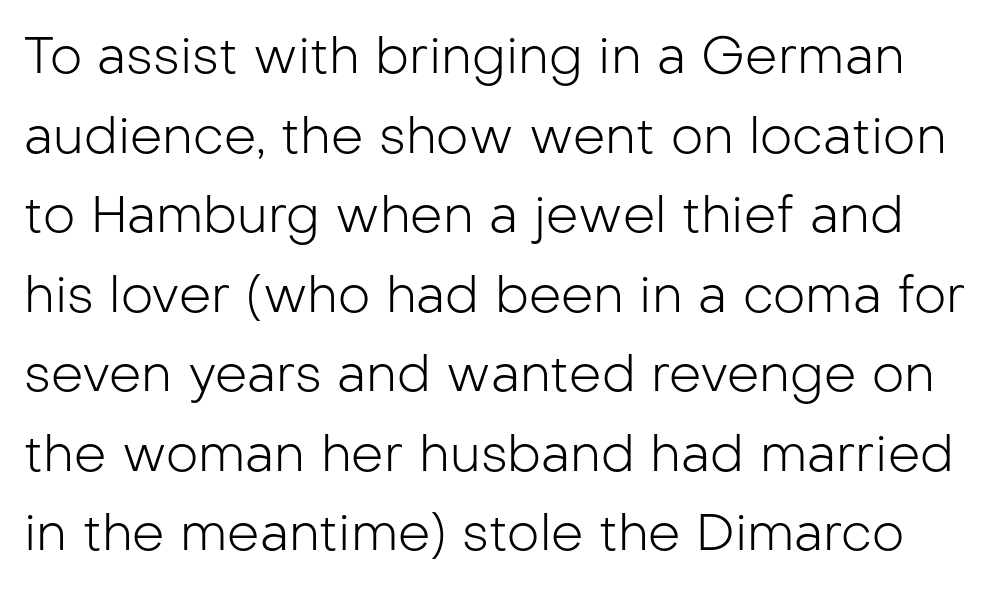
This rendering employs a face without finishing strokes, i.e., a sans-serif. Successive baselines arrive at the customary interval. Nobody touched the tracking dial on this one. On a weight scale, this lands at 450 or below. Note the varied advance widths — an 'i' is clearly narrower than an 'm'.
